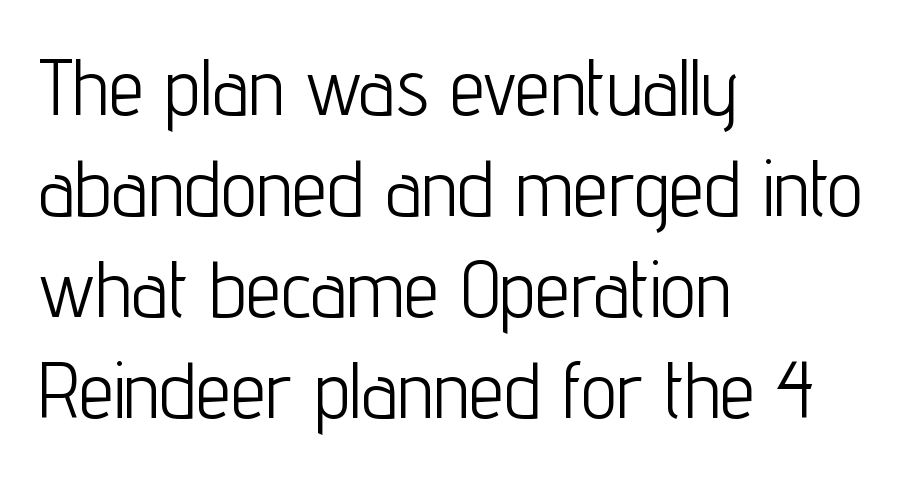
{"serif": "no", "italic": "no", "bold": "no", "weight": "light", "width": "condensed", "stroke_contrast": "low", "x_height": "medium", "monospaced": "no", "underline": "no", "align": "left", "line_spacing": "normal", "line_spacing_ratio": 1.28, "letter_spacing": "normal", "letter_spacing_em": 0.0, "glyph_px": 79}
